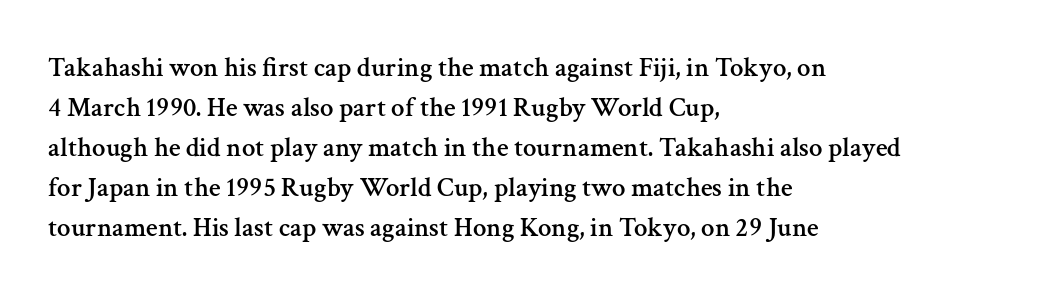
{"italic": "no", "underline": "no", "align": "left", "line_spacing": "normal", "line_spacing_ratio": 1.48, "letter_spacing": "normal", "letter_spacing_em": 0.0, "glyph_px": 27}
